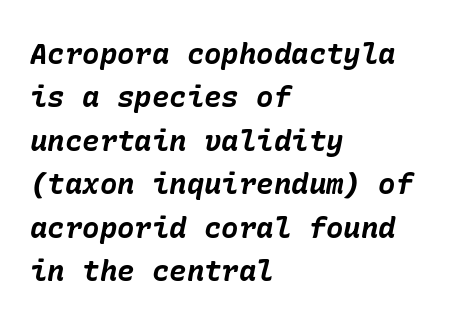
Descender tails drop into unmarked territory. Left-aligned paragraph, ragged on the right. The letters are slanted; this is an italic face. Compared with typical body copy, the letter spacing here is the same.
